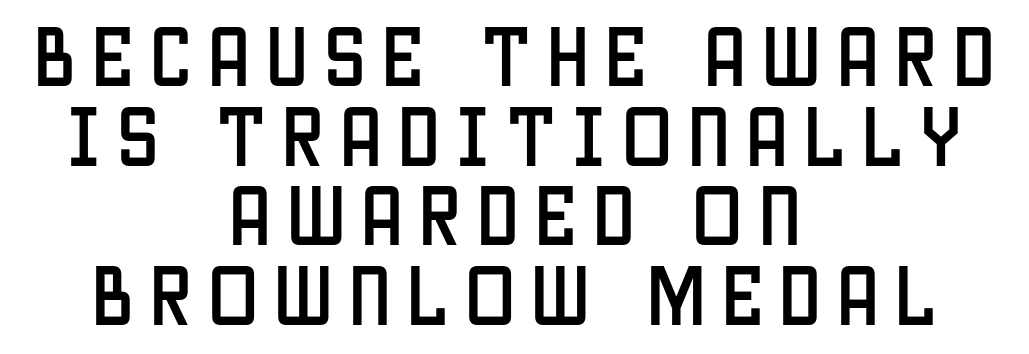
Q: Is the text italic (slanted)? A: No, it is upright.
Q: Is the typeface a serif or a sans-serif typeface? A: Sans-serif.
Q: Is the text underlined? A: No.
Q: How is the paragraph aligned? A: Centered.
Q: Is the spacing between letters normal or unusually wide? A: Unusually wide.
Q: Width (condensed, normal, or wide)? A: Condensed.
Q: Stroke contrast? A: Low.
Q: x-height? A: Large.
Q: Monospaced? A: No.
